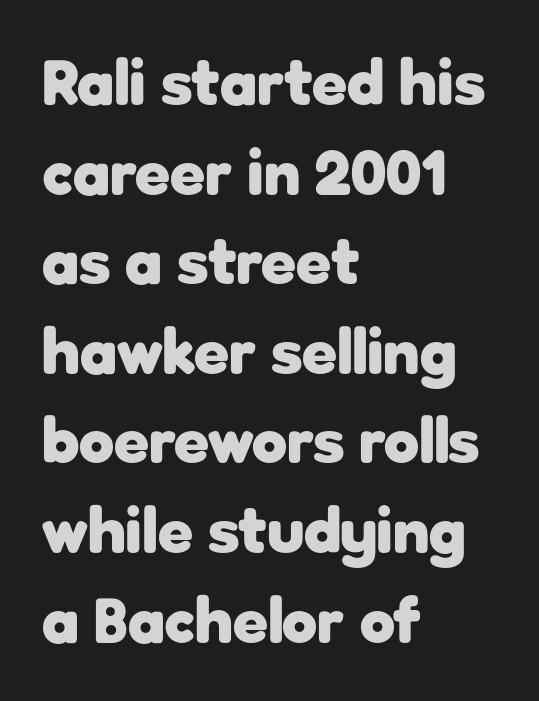
Q: Is the text bold? A: Yes.
Q: Is the text italic (slanted)? A: No, it is upright.
Q: Is the typeface a serif or a sans-serif typeface? A: Sans-serif.
Q: Is the text underlined? A: No.
Q: How is the paragraph aligned? A: Left-aligned.
Q: Is the spacing between letters normal or unusually wide? A: Normal.
Q: Is the spacing between lines tight, normal or loose? A: Normal.
Q: Width (condensed, normal, or wide)? A: Normal.
Q: Stroke contrast? A: Low.
Q: x-height? A: Medium.
Q: Monospaced? A: No.
